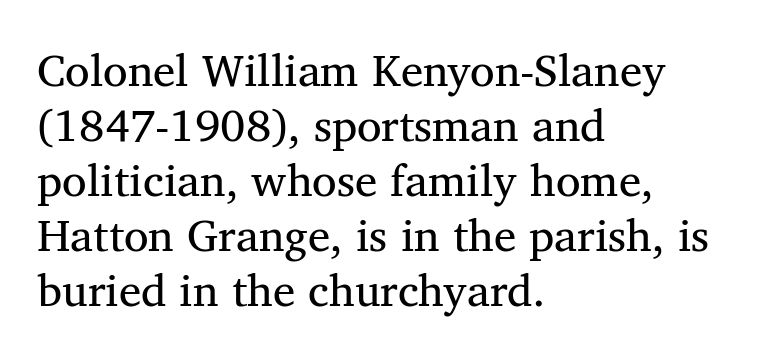
The image shows 45 px regular-weight serif type, upright; set left-aligned, line spacing 1.22x, normal letter spacing, not underlined; medium stroke contrast and a medium x-height.
